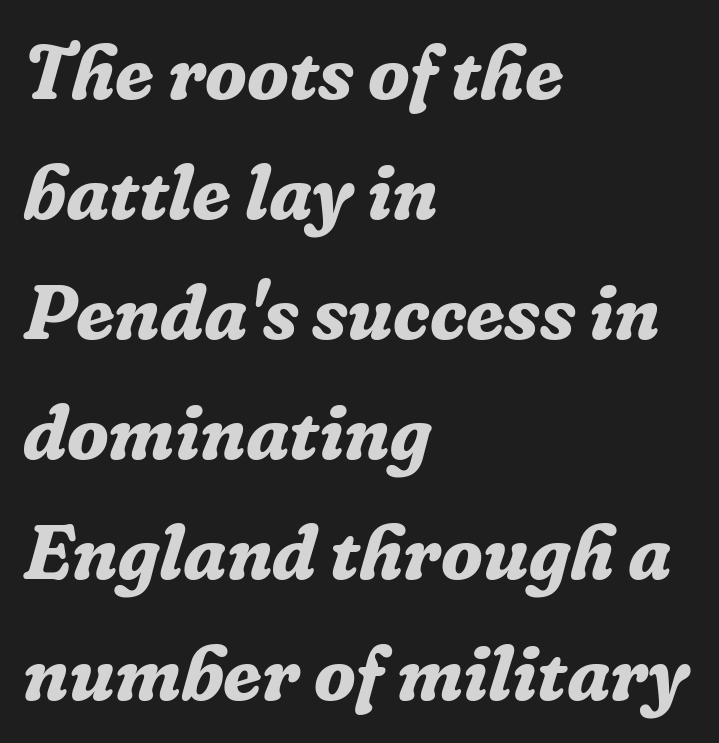
Q: Is the text bold? A: Yes.
Q: Is the text italic (slanted)? A: Yes, it leans right by about 16 degrees.
Q: Is the typeface a serif or a sans-serif typeface? A: Serif.
Q: Is the text underlined? A: No.
Q: How is the paragraph aligned? A: Left-aligned.
Q: Is the spacing between letters normal or unusually wide? A: Normal.
Q: Is the spacing between lines tight, normal or loose? A: Normal.
Q: Width (condensed, normal, or wide)? A: Normal.
Q: Stroke contrast? A: Low.
Q: x-height? A: Medium.
Q: Monospaced? A: No.
